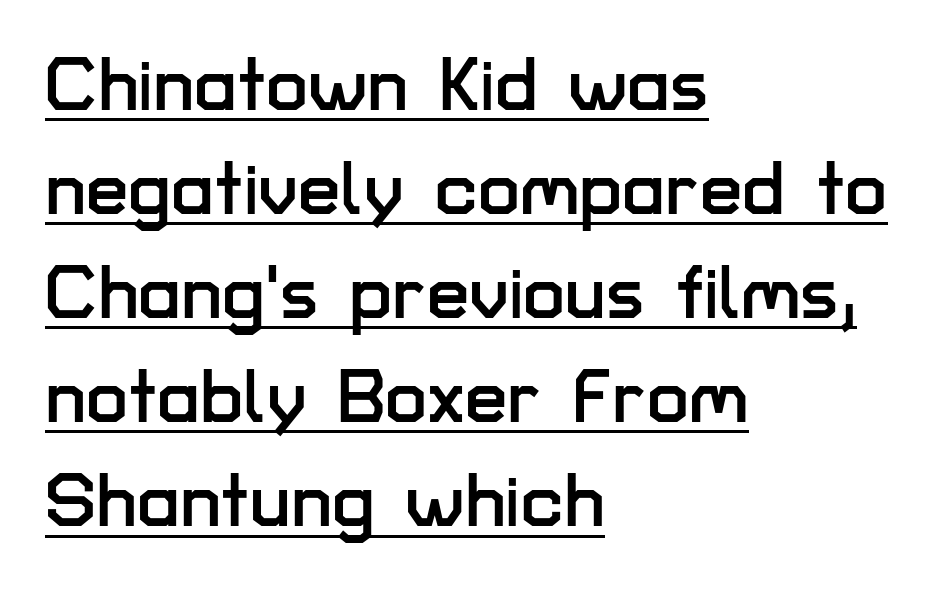
{"serif": "no", "italic": "no", "width": "normal", "stroke_contrast": "low", "x_height": "medium", "monospaced": "no", "underline": "yes", "align": "left", "line_spacing": "normal", "line_spacing_ratio": 1.37, "letter_spacing": "normal", "letter_spacing_em": 0.0, "glyph_px": 76}
